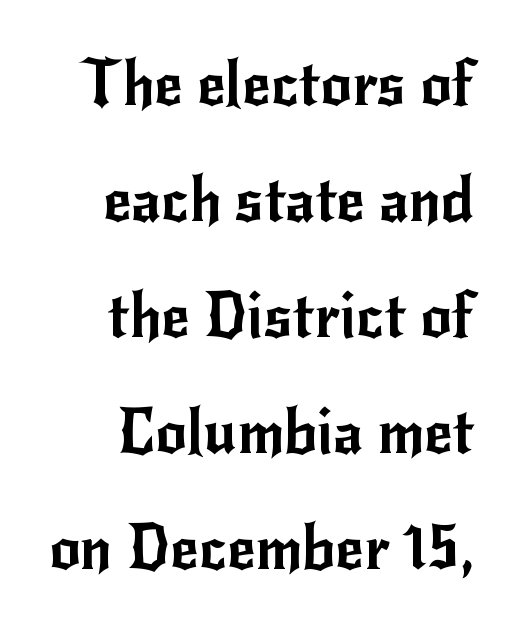
The image shows 62 px sans-serif type, upright; set line spacing 1.87x, normal letter spacing, not underlined; low stroke contrast and a small x-height.
